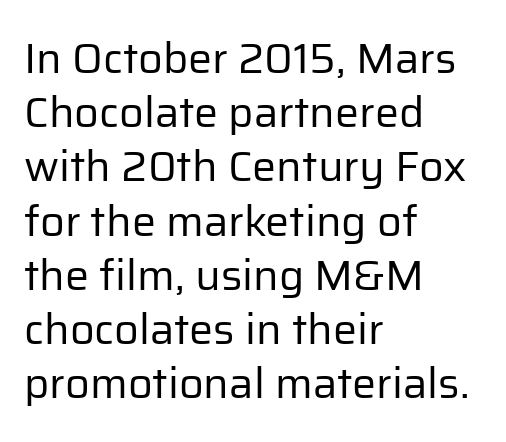
Q: Is the text bold? A: No.
Q: Is the text italic (slanted)? A: No, it is upright.
Q: Is the typeface a serif or a sans-serif typeface? A: Sans-serif.
Q: Is the text underlined? A: No.
Q: How is the paragraph aligned? A: Left-aligned.
Q: Is the spacing between letters normal or unusually wide? A: Normal.
Q: Is the spacing between lines tight, normal or loose? A: Normal.
Q: Width (condensed, normal, or wide)? A: Normal.
Q: Stroke contrast? A: Low.
Q: x-height? A: Medium.
Q: Monospaced? A: No.
